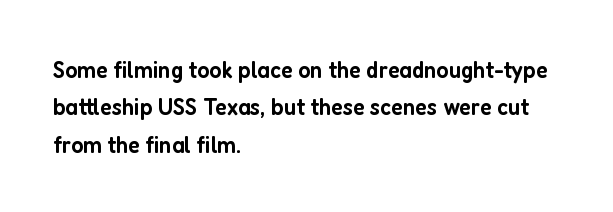
The image shows 25 px text type, upright; set left-aligned, normal line spacing (1.5x), normal letter spacing, not underlined.
